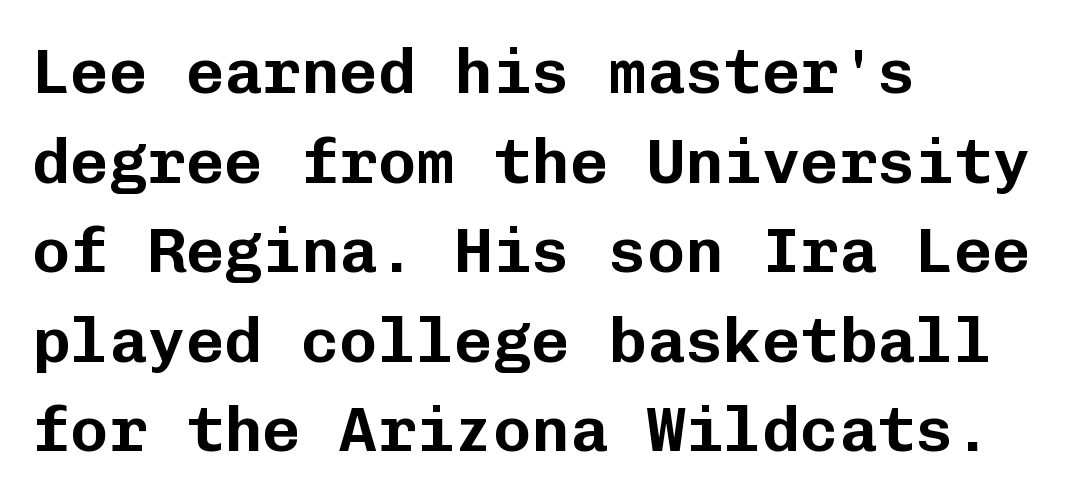
The image shows 64 px sans-serif type, upright, monospaced; set left-aligned, normal line spacing (1.4x), normal letter spacing, not underlined; low stroke contrast and a medium x-height.
